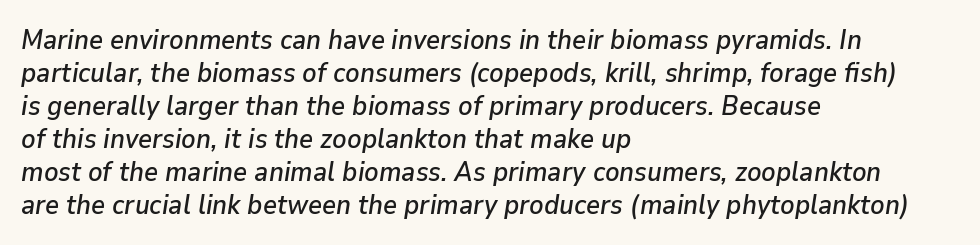
Q: Is the text italic (slanted)? A: Yes, it leans right by about 9 degrees.
Q: Is the text underlined? A: No.
Q: How is the paragraph aligned? A: Left-aligned.
Q: Is the spacing between letters normal or unusually wide? A: Normal.
